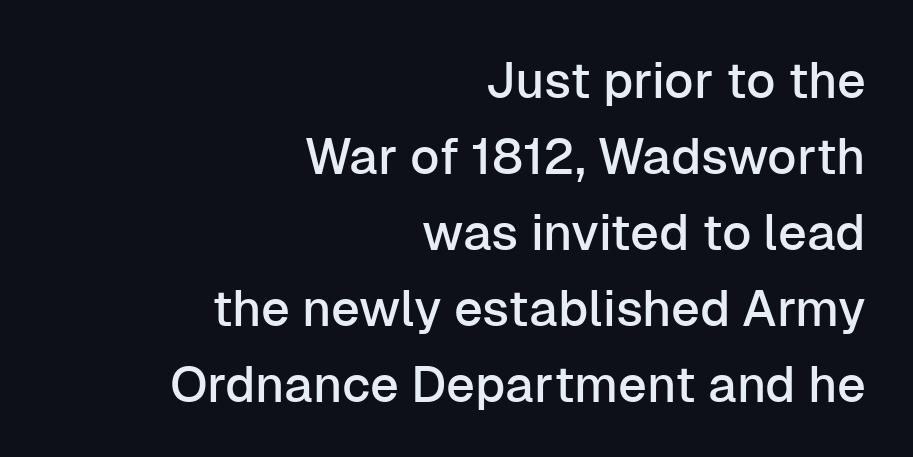
The image shows 50 px sans-serif type, upright; set right-aligned, normal line spacing (1.52x), normal letter spacing, not underlined; low stroke contrast and a medium x-height.
